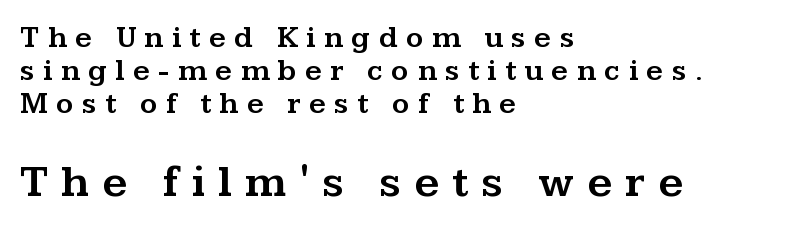
The rendering uses a small line-height, squeezing the rows. The passage is arranged the way most books set body copy — flush left. Glyph-to-glyph distance is far greater than everyday printed text. The face used here is proportionally spaced, like ordinary book or web type. Size contrast runs from small at the top to large at the bottom.
